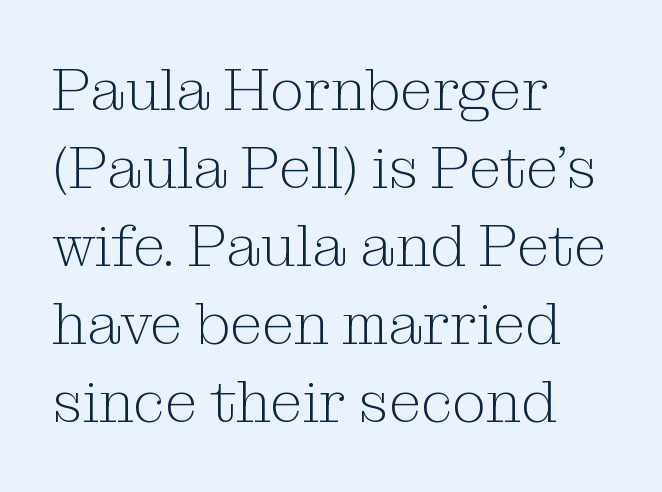
The image shows 59 px light serif type, upright; set left-aligned, normal line spacing (1.32x), normal letter spacing, not underlined; medium stroke contrast and a medium x-height.
